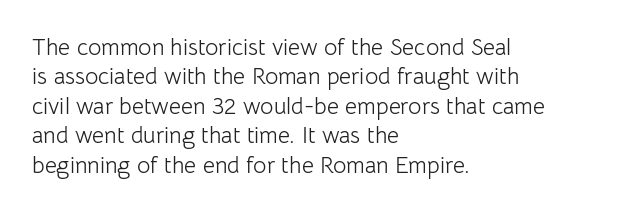
Q: Is the text bold? A: No.
Q: Is the text italic (slanted)? A: No, it is upright.
Q: Is the text underlined? A: No.
Q: How is the paragraph aligned? A: Left-aligned.
Q: Is the spacing between letters normal or unusually wide? A: Normal.
Q: Is the spacing between lines tight, normal or loose? A: Normal.
